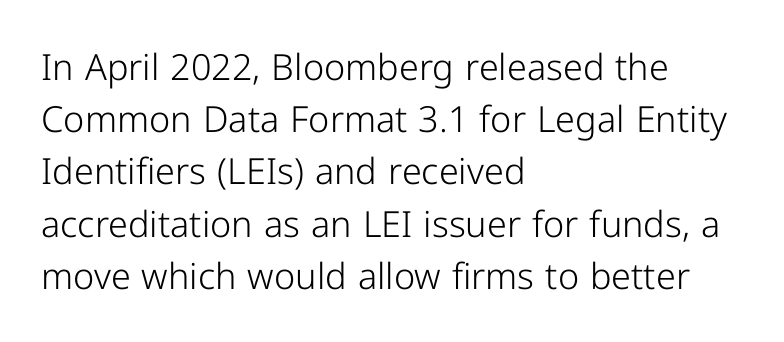
{"serif": "no", "italic": "no", "bold": "no", "weight": "light", "width": "normal", "stroke_contrast": "low", "x_height": "medium", "monospaced": "no", "underline": "no", "align": "left", "line_spacing": "normal", "line_spacing_ratio": 1.45, "letter_spacing": "normal", "letter_spacing_em": 0.0, "glyph_px": 36}
